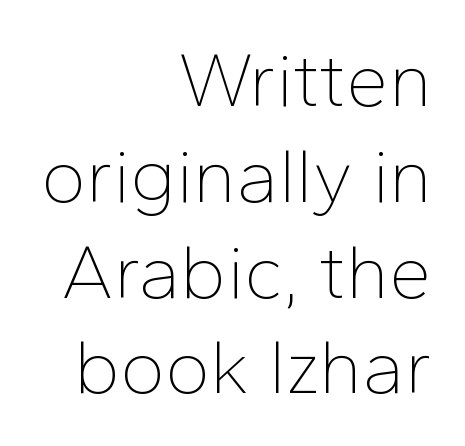
The image shows 76 px thin sans-serif type, upright; set right-aligned, normal line spacing (1.26x), normal letter spacing, not underlined; low stroke contrast and a medium x-height.
